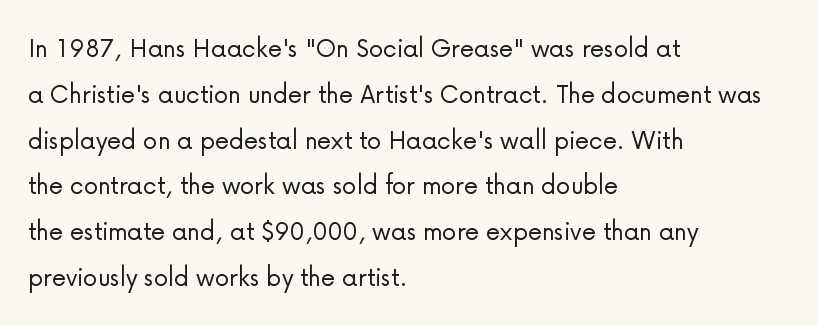
The image shows 29 px light sans-serif type, upright; set left-aligned, normal line spacing (1.58x), normal letter spacing, not underlined; low stroke contrast and a medium x-height.
